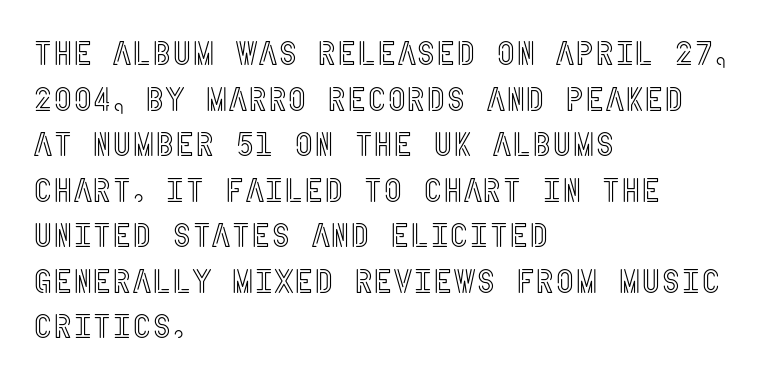
{"italic": "no", "width": "condensed", "x_height": "large", "underline": "no", "align": "left", "line_spacing": "normal", "line_spacing_ratio": 1.34, "letter_spacing": "normal", "letter_spacing_em": 0.0, "glyph_px": 34}
